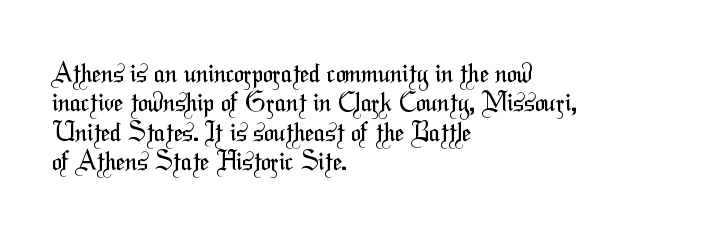
Characters follow at the spacing the type designer built in. The face looks like a standard text weight, possibly lighter. Quick note: underline off. The lines in this sample share a left origin and differ only in where they stop. Vertical spacing — tight.
